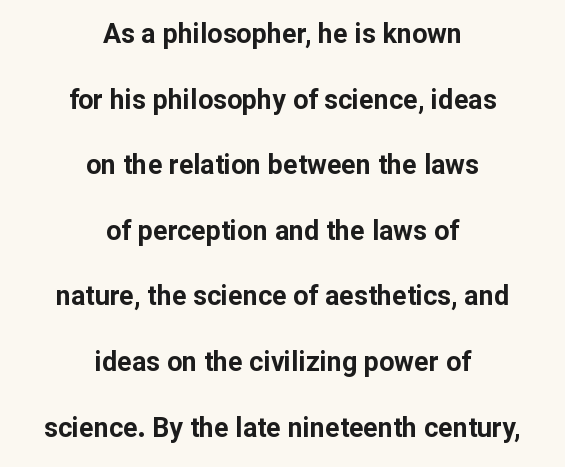
{"italic": "no", "bold": "yes", "underline": "no", "align": "center", "line_spacing": "loose", "line_spacing_ratio": 2.43, "letter_spacing": "normal", "letter_spacing_em": 0.0, "glyph_px": 27}
